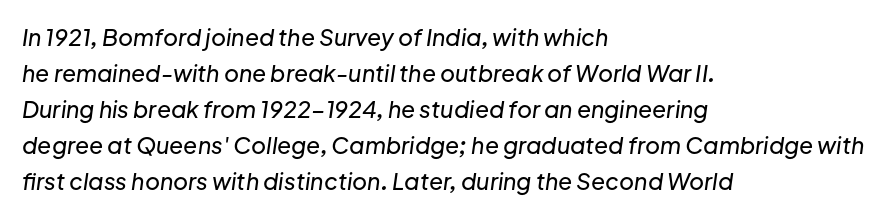
Q: Is the text italic (slanted)? A: Yes, it leans right by about 8 degrees.
Q: Is the text underlined? A: No.
Q: How is the paragraph aligned? A: Left-aligned.
Q: Is the spacing between letters normal or unusually wide? A: Normal.
Q: Is the spacing between lines tight, normal or loose? A: Normal.
